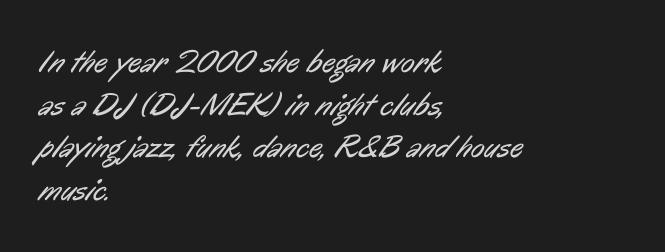
Stem width sits at or under what a default text font uses. The text was rendered using a sans face with plain stroke endings. The text block is weighted toward the left margin, trailing off unevenly rightward. Each row of text sits above clean, open space.
